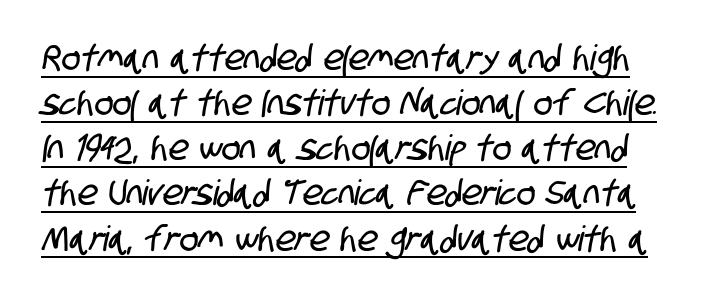
Unlike a traditional serif, this face leaves its strokes unadorned. Think of a printed novel: that variable character pitch is what you see here. If you measured baseline to baseline, you'd find a middling distance. This rendering leaves character spacing at its baseline value. Check the space under the baseline: a stroke is drawn there.
